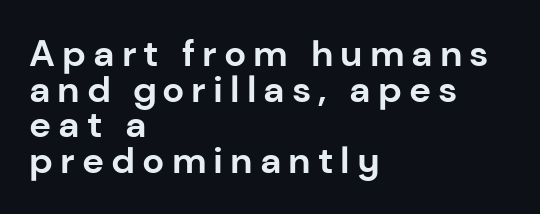
{"serif": "no", "italic": "no", "bold": "yes", "weight": "bold", "width": "normal", "stroke_contrast": "low", "x_height": "medium", "monospaced": "no", "underline": "no", "align": "left", "line_spacing": "tight", "line_spacing_ratio": 0.96, "glyph_px": 37}
